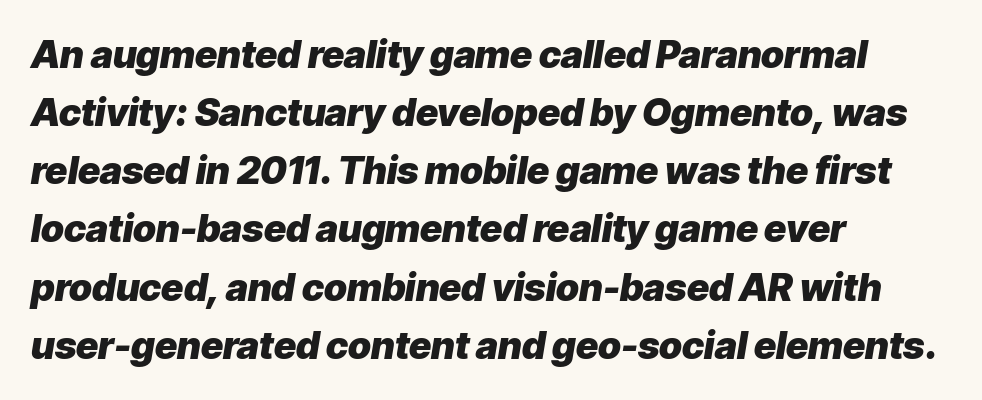
The image shows 38 px heavy type, italic (leaning right); set left-aligned, normal line spacing (1.53x), normal letter spacing, not underlined; low stroke contrast and a medium x-height.
